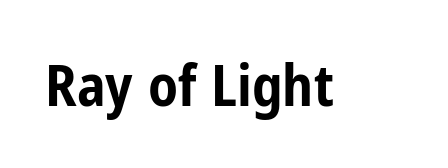
Italic: no, the glyphs are upright roman. In terms of letterform style, serifs are entirely absent. Is this a fixed-width face? No — the glyphs have proportional, varying widths. Check under the words: just untouched page. Characters follow at the spacing the type designer built in. Notice how thick the strokes are: this is what a full bold looks like.
